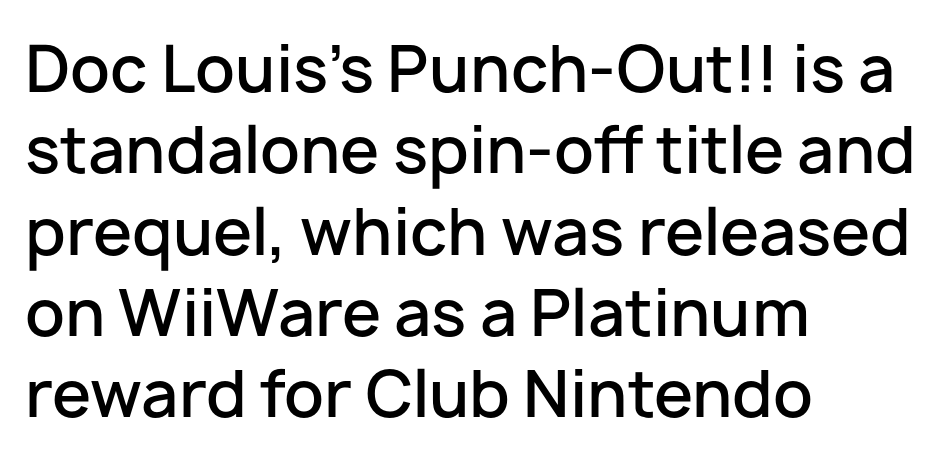
The image shows 63 px semibold sans-serif type, upright; set left-aligned, normal line spacing (1.29x), normal letter spacing, not underlined; low stroke contrast and a medium x-height.
